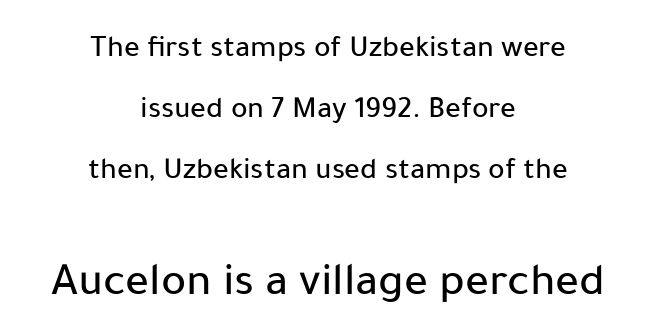
The image shows 47 px sans-serif type, upright; set centered, loose line spacing (1.97x), normal letter spacing, not underlined; the second (bottom) block is 1.52x larger; low stroke contrast and a medium x-height.
